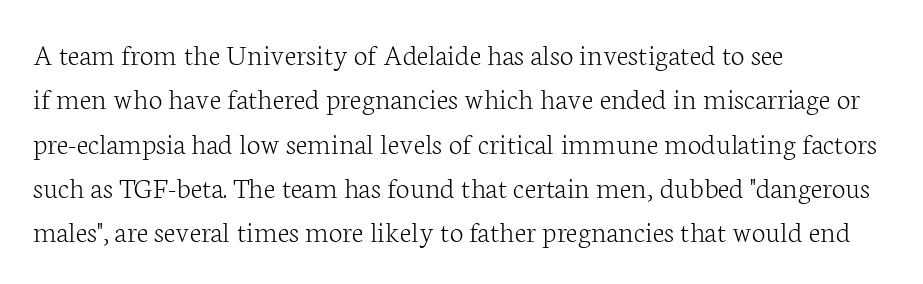
The image shows 31 px light serif type, upright; set left-aligned, normal line spacing (1.43x), normal letter spacing, not underlined; low stroke contrast and a medium x-height.
